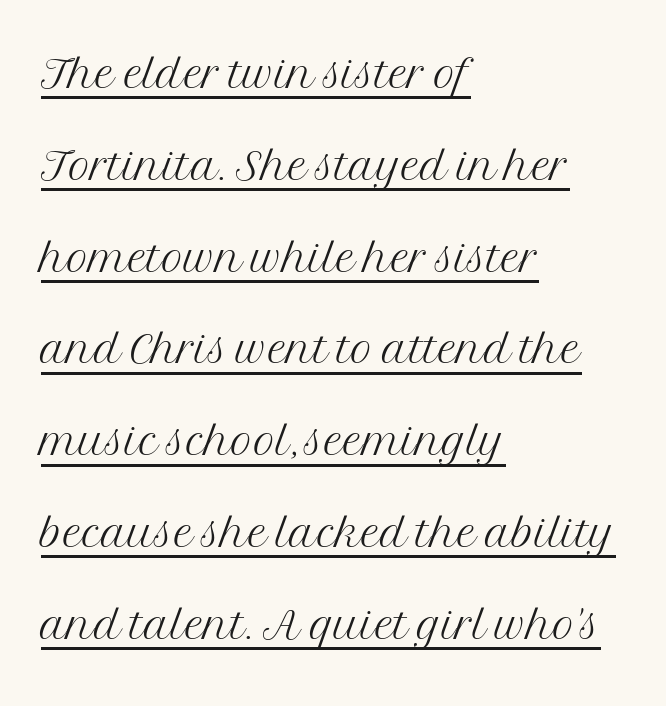
{"serif": "yes", "bold": "no", "weight": "light", "width": "normal", "stroke_contrast": "medium", "x_height": "medium", "monospaced": "no", "underline": "yes", "align": "left", "line_spacing": "normal", "line_spacing_ratio": 1.53, "letter_spacing": "normal", "letter_spacing_em": 0.0, "glyph_px": 60}
